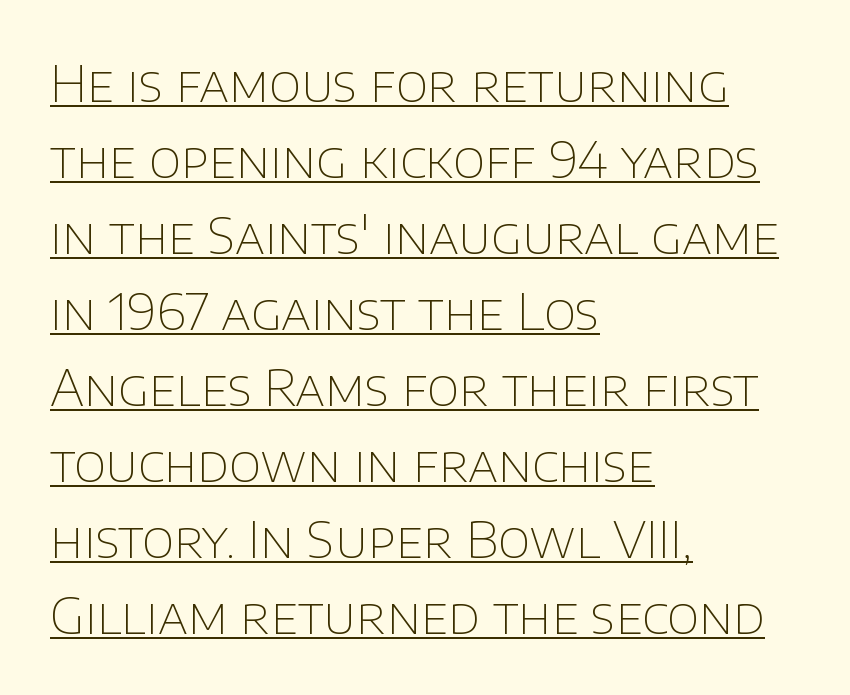
The letters advance in unequal steps, a hallmark of proportional type. Is this a sans? Yes — the strokes have no serifs. Rows of type keep a routine distance in the vertical direction. No italicization has been applied; the sample stays upright. You can see a thin bar hugging the bottom of the glyphs. The rendering anchors every line to the left-hand side.
